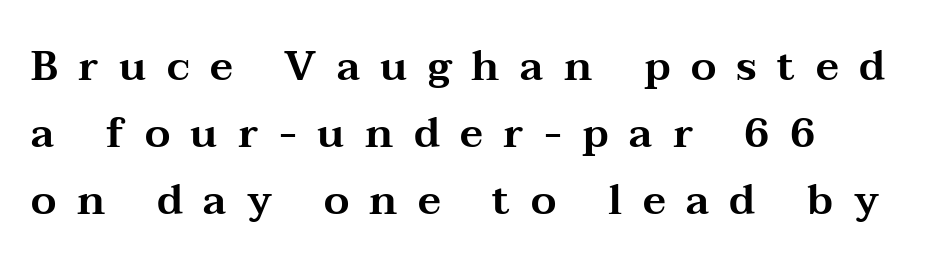
{"serif": "yes", "italic": "no", "width": "wide", "stroke_contrast": "medium", "x_height": "medium", "monospaced": "no", "underline": "no", "align": "left", "line_spacing": "normal", "line_spacing_ratio": 1.63, "letter_spacing": "wide", "letter_spacing_em": 0.5, "glyph_px": 41}
